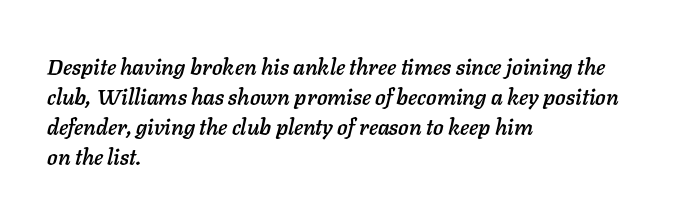
The image shows 22 px text type, italic (leaning right); set left-aligned, normal line spacing (1.37x), normal letter spacing, not underlined.
